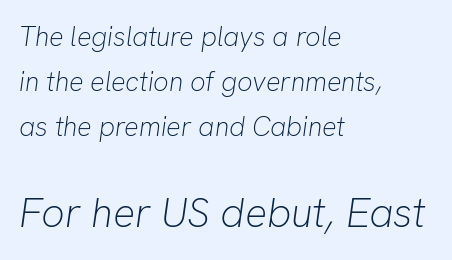
{"italic": "yes", "lean": "right", "slant_degrees": 8, "bold": "no", "weight": "light", "width": "normal", "stroke_contrast": "low", "x_height": "medium", "monospaced": "no", "underline": "no", "align": "left", "line_spacing": "normal", "line_spacing_ratio": 1.66, "letter_spacing": "normal", "letter_spacing_em": 0.0, "larger_block": "second", "size_ratio": 1.52, "glyph_px": 41}
